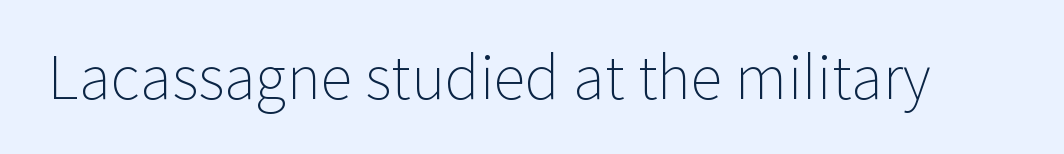
A sans-serif font was chosen for this passage. You could not count columns in this text — the font is proportionally spaced. The words here are not underlined. Tracking value appears to be zero — textbook default spacing. The lettering holds an erect, upright posture throughout. The passage shown is not bold in any degree.
